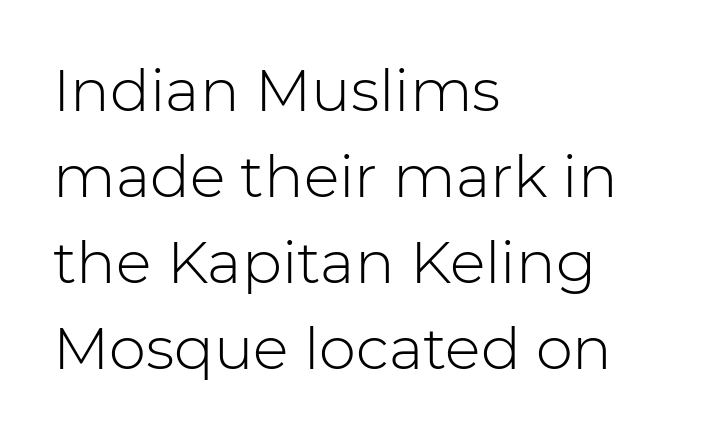
Q: Is the text bold? A: No.
Q: Is the text italic (slanted)? A: No, it is upright.
Q: Is the typeface a serif or a sans-serif typeface? A: Sans-serif.
Q: Is the text underlined? A: No.
Q: How is the paragraph aligned? A: Left-aligned.
Q: Is the spacing between letters normal or unusually wide? A: Normal.
Q: Is the spacing between lines tight, normal or loose? A: Normal.
Q: Width (condensed, normal, or wide)? A: Normal.
Q: Stroke contrast? A: Low.
Q: x-height? A: Medium.
Q: Monospaced? A: No.
